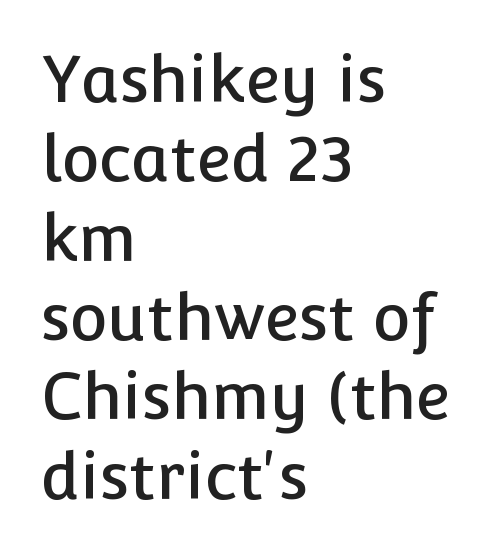
The image shows 64 px sans-serif type, upright; set left-aligned, line spacing 1.24x, normal letter spacing, not underlined; low stroke contrast and a medium x-height.
